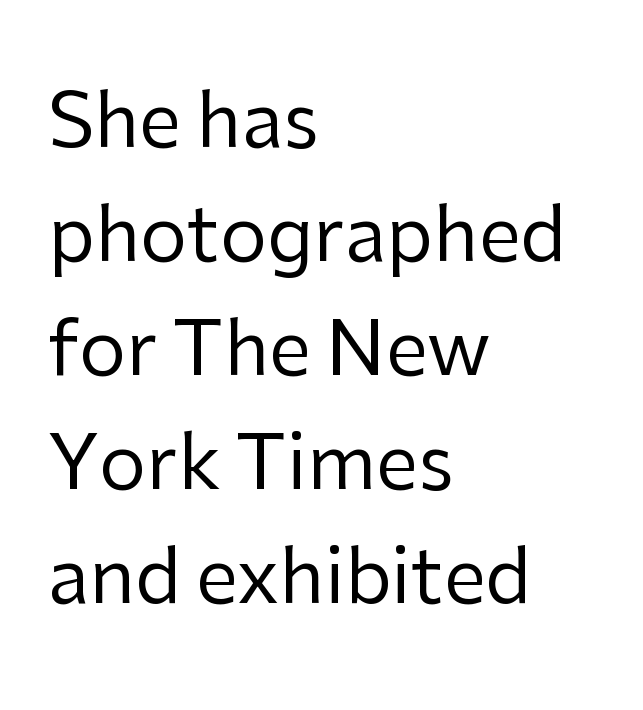
{"serif": "no", "italic": "no", "bold": "no", "weight": "regular", "width": "normal", "stroke_contrast": "low", "x_height": "medium", "monospaced": "no", "underline": "no", "align": "left", "line_spacing": "normal", "line_spacing_ratio": 1.52, "letter_spacing": "normal", "letter_spacing_em": 0.0, "glyph_px": 75}
